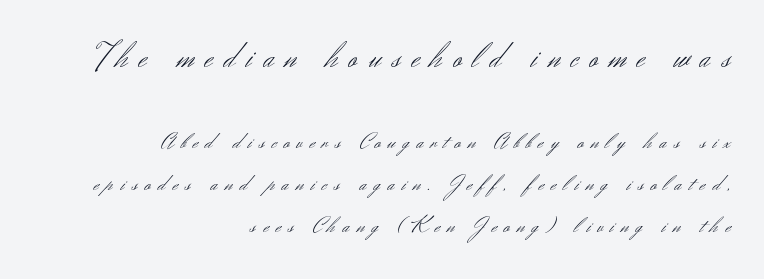
The image shows 35 px light sans-serif type; set right-aligned, line spacing 1.83x, unusually wide letter spacing (+0.32 em), not underlined; the first (top) block is 1.52x larger; medium stroke contrast and a small x-height.
